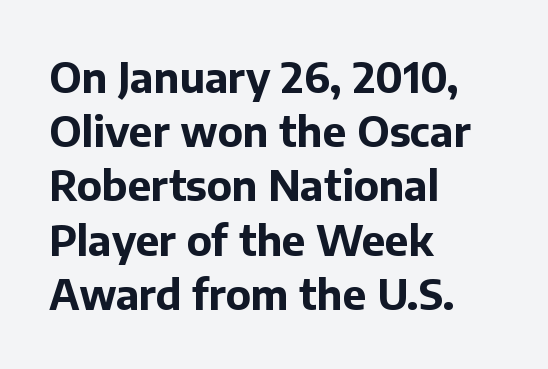
In terms of letterform style, serifs are entirely absent. Vertical strokes here are truly vertical. The designer left line spacing at the default. Underlining? Definitely not there. Proportional: the letters do not fall into vertical columns. Spacing between characters is what you'd get straight out of the box.
